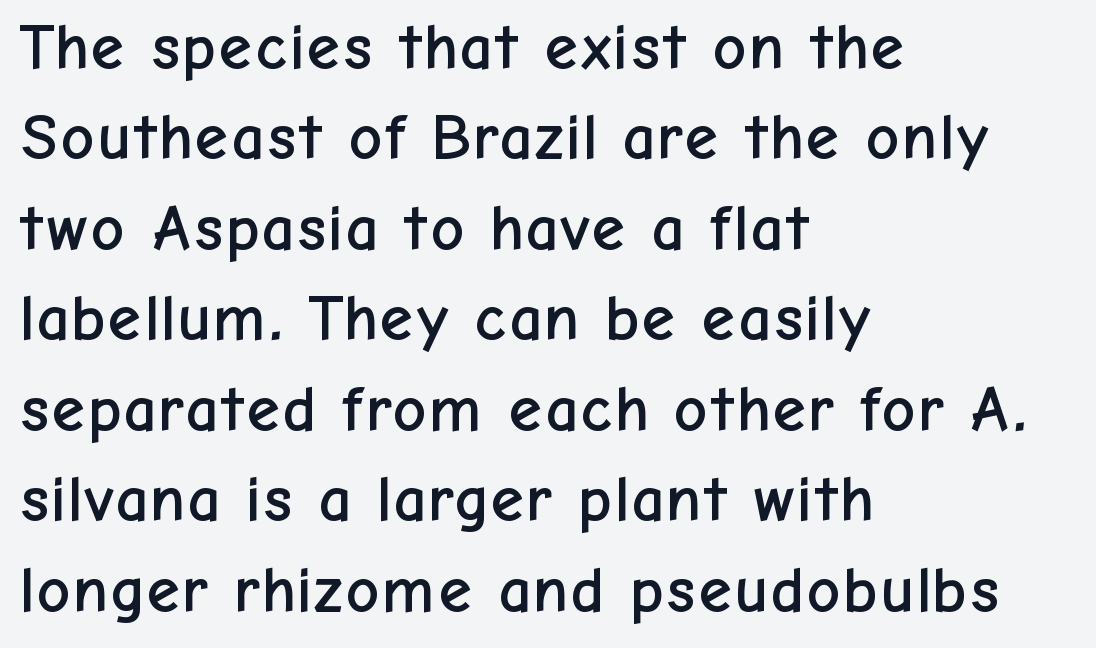
{"serif": "no", "italic": "no", "width": "normal", "stroke_contrast": "low", "x_height": "medium", "monospaced": "no", "underline": "no", "align": "left", "line_spacing": "normal", "line_spacing_ratio": 1.37, "letter_spacing": "normal", "letter_spacing_em": 0.0, "glyph_px": 66}
